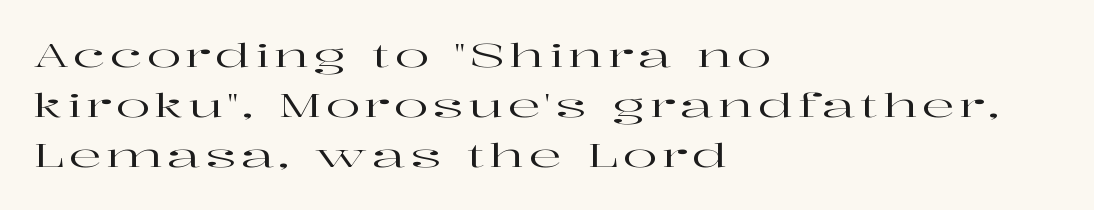
{"serif": "yes", "italic": "no", "width": "wide", "stroke_contrast": "high", "x_height": "medium", "monospaced": "no", "underline": "no", "align": "left", "line_spacing": "normal", "line_spacing_ratio": 1.56, "glyph_px": 32}
